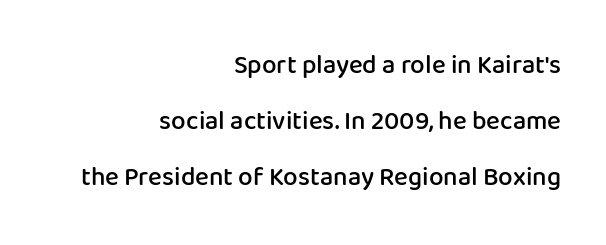
The typesetting leans somewhat heavy: a semibold. The area under the type is left untouched. The paragraph shown leans on its right margin. One glance says open: line gaps are wider than usual.
